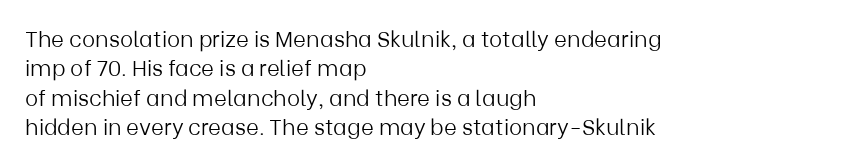
{"italic": "no", "bold": "no", "underline": "no", "align": "left", "line_spacing": "normal", "line_spacing_ratio": 1.34, "letter_spacing": "normal", "letter_spacing_em": 0.0, "glyph_px": 22}
